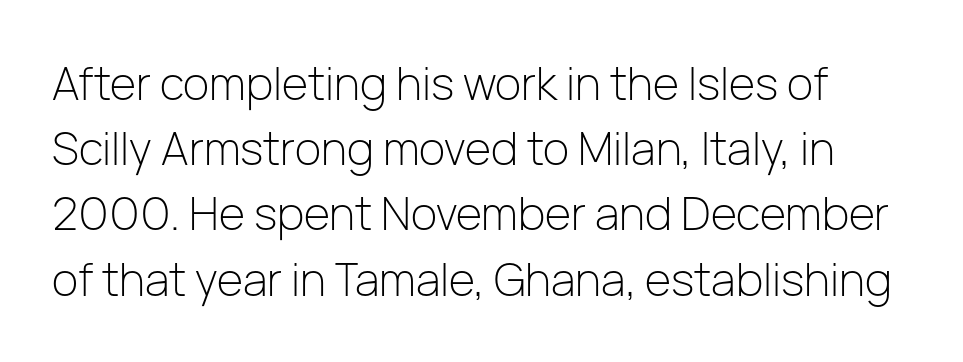
The image shows 45 px light sans-serif type, upright; set normal line spacing (1.45x), normal letter spacing, not underlined; low stroke contrast and a medium x-height.
